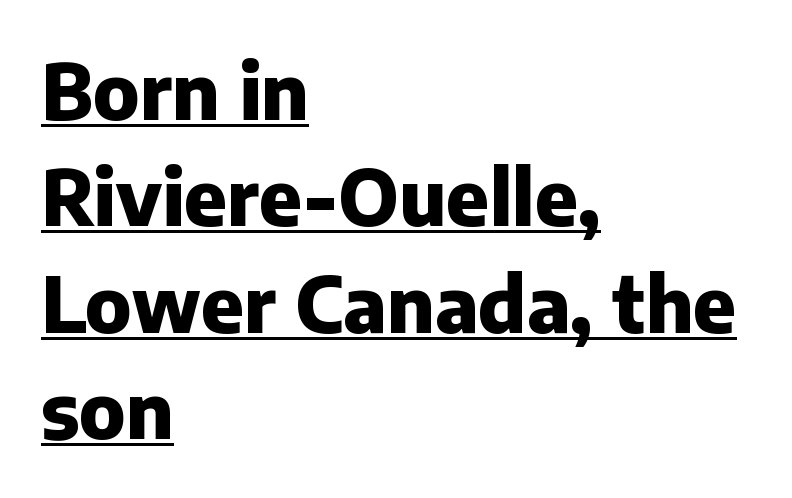
The image shows 76 px heavy sans-serif type, upright; set left-aligned, normal line spacing (1.4x), normal letter spacing, underlined; low stroke contrast and a medium x-height.
